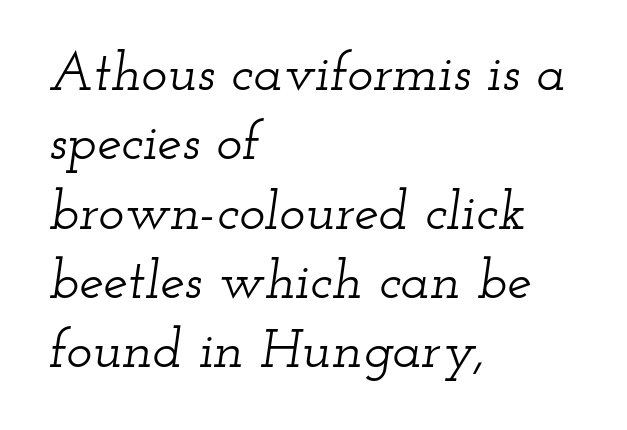
This sample has the flowing, uneven cadence of proportional lettering. Nothing unusual about the tracking: characters are spaced as the font intends. Reading down the column, the eye jumps a familiar distance to each next line. It's the slanting kind of type. The compositor pushed each line to the left boundary.
